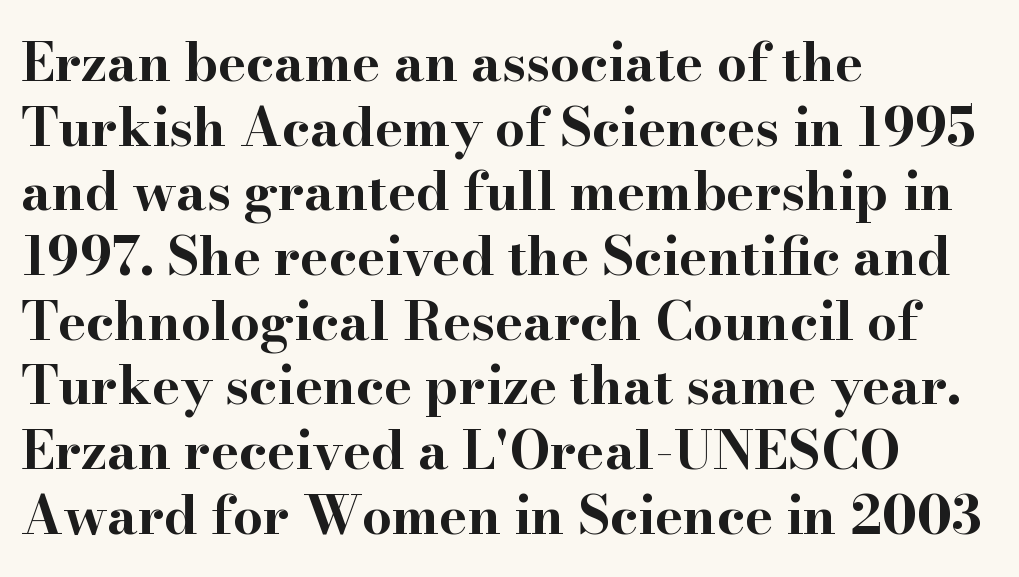
Q: Is the text bold? A: Yes.
Q: Is the text italic (slanted)? A: No, it is upright.
Q: Is the typeface a serif or a sans-serif typeface? A: Serif.
Q: Is the text underlined? A: No.
Q: How is the paragraph aligned? A: Left-aligned.
Q: Is the spacing between letters normal or unusually wide? A: Normal.
Q: Width (condensed, normal, or wide)? A: Wide.
Q: Stroke contrast? A: High.
Q: x-height? A: Small.
Q: Monospaced? A: No.
